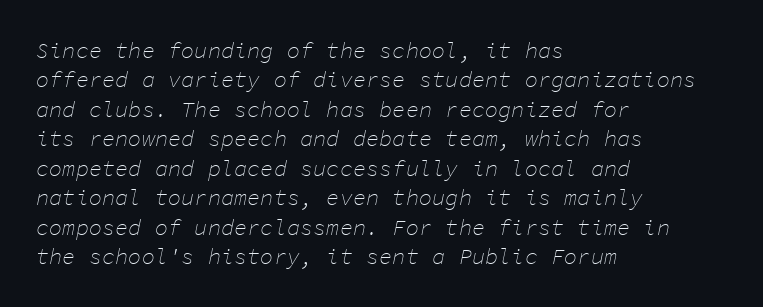
{"italic": "yes", "lean": "right", "slant_degrees": 11, "bold": "no", "underline": "no", "align": "left", "line_spacing": "normal", "line_spacing_ratio": 1.34, "letter_spacing": "normal", "letter_spacing_em": 0.0, "glyph_px": 22}
